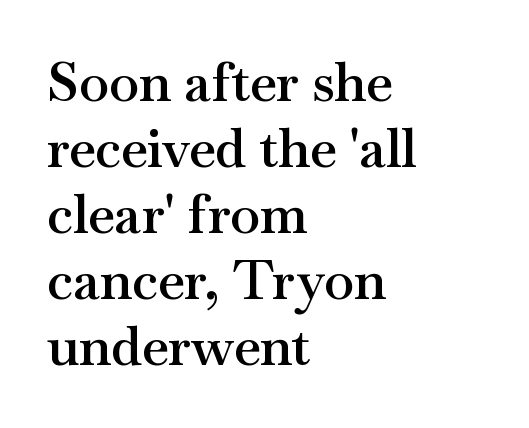
{"serif": "yes", "italic": "no", "bold": "semi", "weight": "semibold", "width": "wide", "stroke_contrast": "medium", "x_height": "small", "monospaced": "no", "underline": "no", "align": "left", "line_spacing_ratio": 1.22, "letter_spacing": "normal", "letter_spacing_em": 0.0, "glyph_px": 54}
